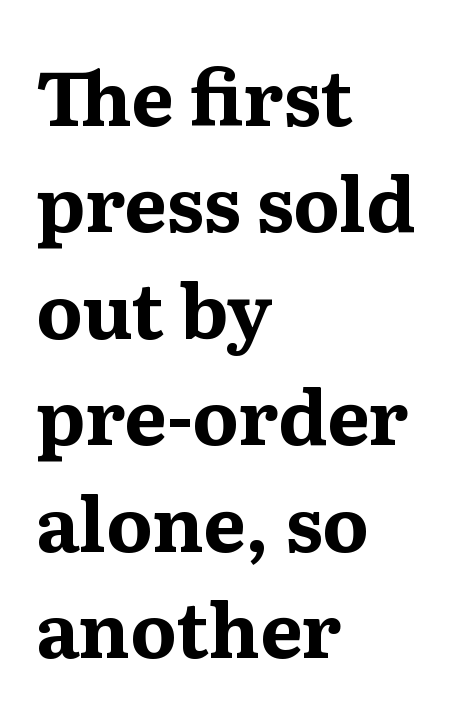
Q: Is the text bold? A: Yes.
Q: Is the text italic (slanted)? A: No, it is upright.
Q: Is the typeface a serif or a sans-serif typeface? A: Serif.
Q: Is the text underlined? A: No.
Q: How is the paragraph aligned? A: Left-aligned.
Q: Is the spacing between letters normal or unusually wide? A: Normal.
Q: Is the spacing between lines tight, normal or loose? A: Normal.
Q: Width (condensed, normal, or wide)? A: Normal.
Q: Stroke contrast? A: Medium.
Q: x-height? A: Medium.
Q: Monospaced? A: No.
